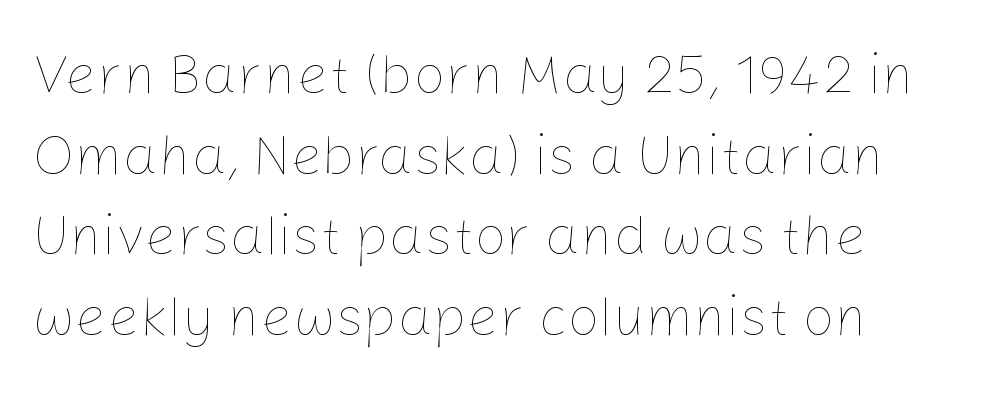
Q: Is the text bold? A: No.
Q: Is the text italic (slanted)? A: No, it is upright.
Q: Is the text underlined? A: No.
Q: Is the spacing between letters normal or unusually wide? A: Normal.
Q: Is the spacing between lines tight, normal or loose? A: Normal.
Q: Width (condensed, normal, or wide)? A: Normal.
Q: Stroke contrast? A: Low.
Q: x-height? A: Medium.
Q: Monospaced? A: No.
